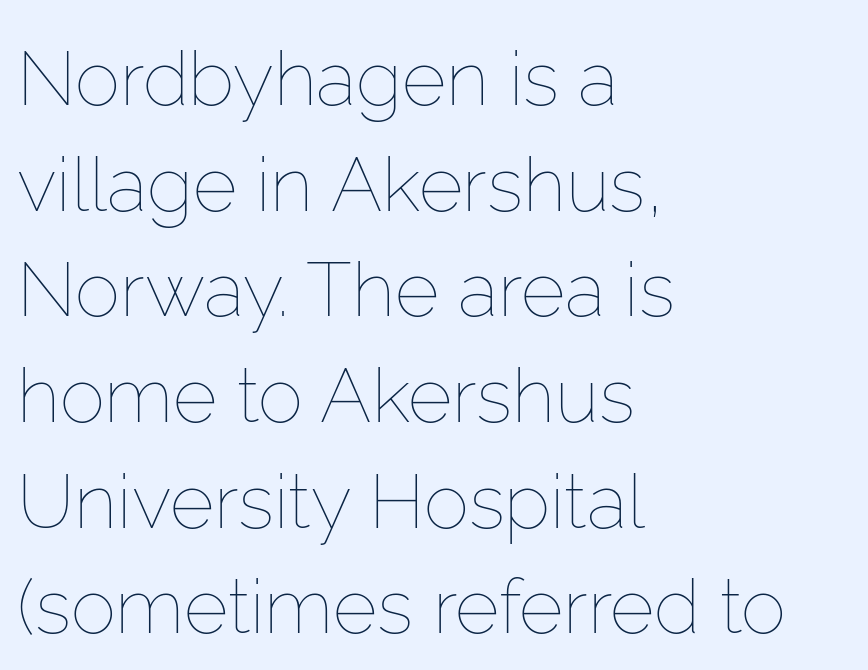
Q: Is the text bold? A: No.
Q: Is the text italic (slanted)? A: No, it is upright.
Q: Is the text underlined? A: No.
Q: How is the paragraph aligned? A: Left-aligned.
Q: Is the spacing between letters normal or unusually wide? A: Normal.
Q: Is the spacing between lines tight, normal or loose? A: Normal.
Q: Width (condensed, normal, or wide)? A: Normal.
Q: Stroke contrast? A: Low.
Q: x-height? A: Medium.
Q: Monospaced? A: No.
